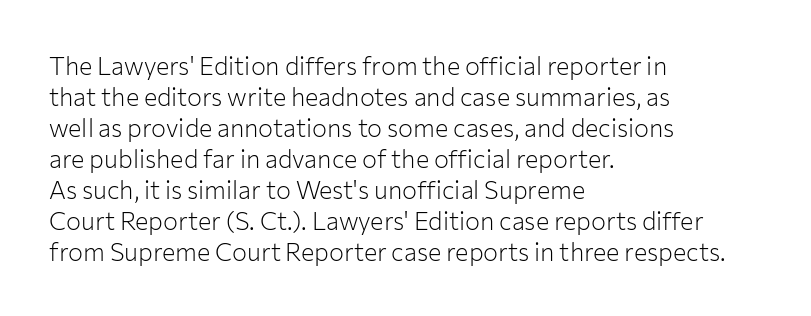
A light-to-regular cut is what we see here. Clear beneath every line of the passage. Vertical strokes here are truly vertical. The passage shown has conventional tracking throughout. Leftover space on each line is placed entirely after the last word.
